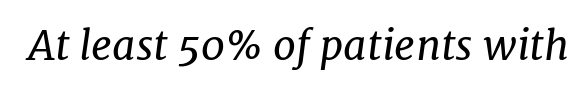
The letterforms sit at book weight or below. Only glyphs here, with clear space below each row. Examine the stroke ends and you'll spot serifs. Observe the ordinary spacing: letters are neighbours, not strangers. Each letter keeps its own natural width here, so spacing adapts to shape. The typography opts for an oblique posture over an upright one.
